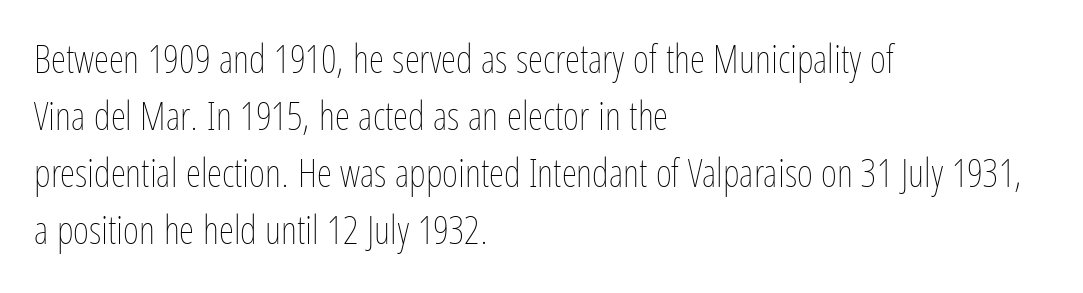
The image shows 39 px thin, condensed type, upright; set left-aligned, normal line spacing (1.46x), normal letter spacing, not underlined; low stroke contrast and a medium x-height.
